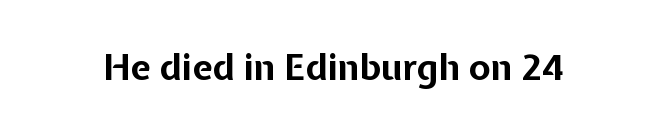
The image shows 36 px bold sans-serif type, upright; set normal letter spacing, not underlined; low stroke contrast and a medium x-height.
